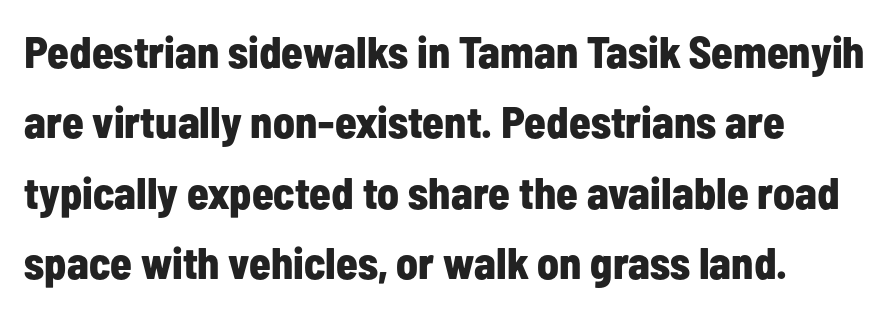
Horizontal bands of white between lines are of average thickness. The foot of each line stays bare and open. Characters follow at the spacing the type designer built in. Strokes here are thick enough to call this a true bold. Characters remain perfectly vertical along every line.
